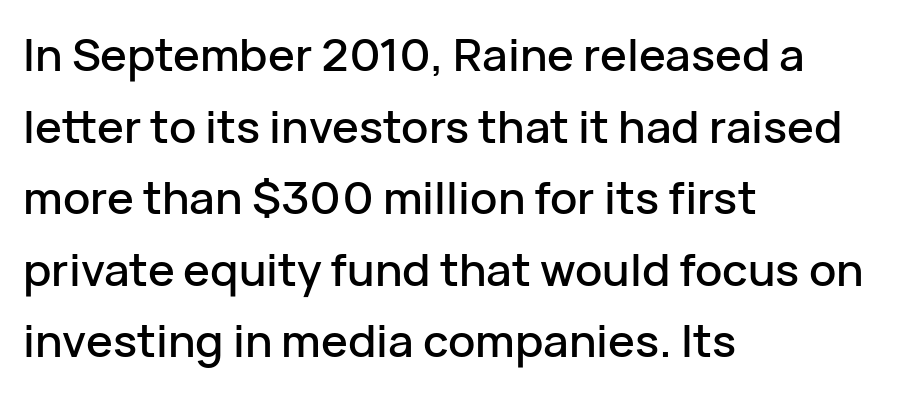
Q: Is the text italic (slanted)? A: No, it is upright.
Q: Is the typeface a serif or a sans-serif typeface? A: Sans-serif.
Q: Is the text underlined? A: No.
Q: How is the paragraph aligned? A: Left-aligned.
Q: Is the spacing between letters normal or unusually wide? A: Normal.
Q: Is the spacing between lines tight, normal or loose? A: Normal.
Q: Width (condensed, normal, or wide)? A: Normal.
Q: Stroke contrast? A: Low.
Q: x-height? A: Medium.
Q: Monospaced? A: No.
